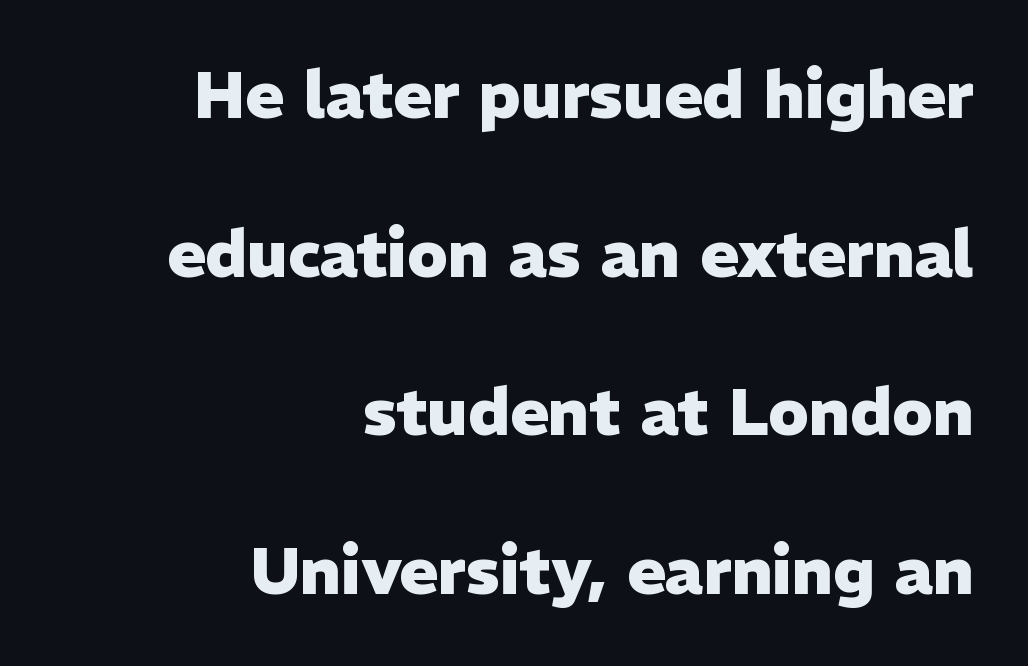
Q: Is the text bold? A: Yes.
Q: Is the text italic (slanted)? A: No, it is upright.
Q: Is the typeface a serif or a sans-serif typeface? A: Sans-serif.
Q: Is the text underlined? A: No.
Q: How is the paragraph aligned? A: Right-aligned.
Q: Is the spacing between letters normal or unusually wide? A: Normal.
Q: Is the spacing between lines tight, normal or loose? A: Loose.
Q: Width (condensed, normal, or wide)? A: Normal.
Q: Stroke contrast? A: Low.
Q: x-height? A: Medium.
Q: Monospaced? A: No.
